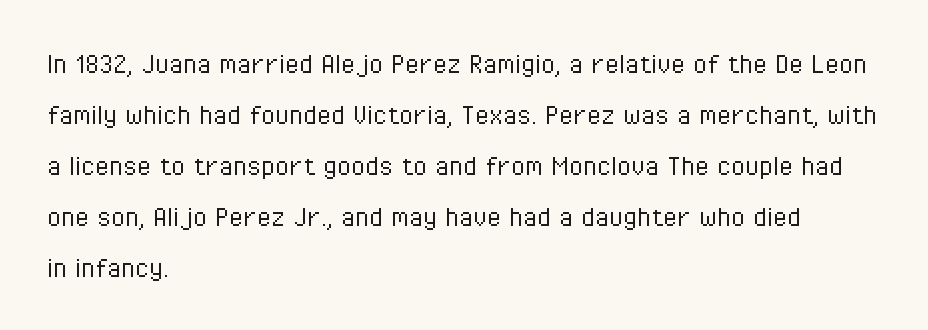
To sum up the face: it is a sans, with no serifs. These lines are set flush left with a ragged right edge. Between one letter and the next there's only the usual sliver of space. The typesetting does not lean heavy: it is not bold. Note the varied advance widths — an 'i' is clearly narrower than an 'm'. Ascenders rise straight up at ninety degrees.
